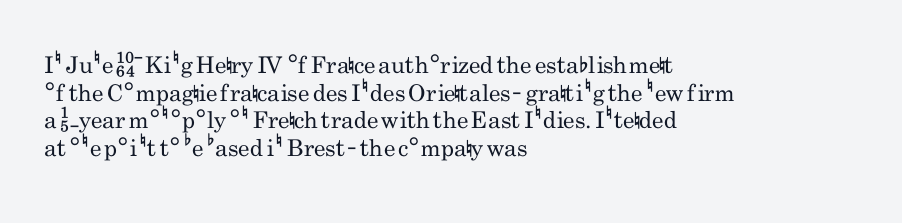
Q: Is the text bold? A: No.
Q: Is the text italic (slanted)? A: No, it is upright.
Q: Is the text underlined? A: No.
Q: How is the paragraph aligned? A: Left-aligned.
Q: Is the spacing between letters normal or unusually wide? A: Normal.
